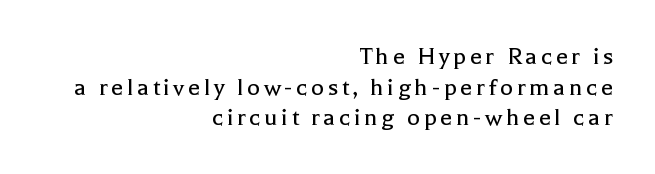
The image shows 27 px text type, upright; set right-aligned, tight line spacing (1.13x), not underlined.
